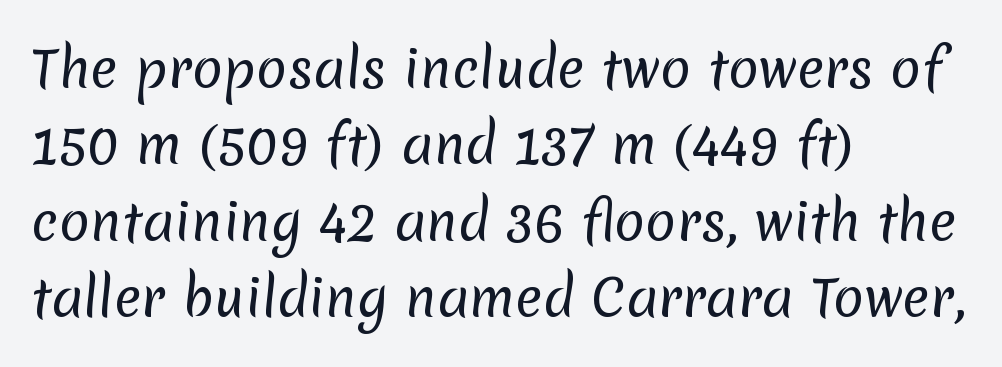
Q: Is the text bold? A: No.
Q: Is the typeface a serif or a sans-serif typeface? A: Sans-serif.
Q: Is the text underlined? A: No.
Q: How is the paragraph aligned? A: Left-aligned.
Q: Is the spacing between letters normal or unusually wide? A: Normal.
Q: Is the spacing between lines tight, normal or loose? A: Normal.
Q: Width (condensed, normal, or wide)? A: Normal.
Q: Stroke contrast? A: Low.
Q: x-height? A: Medium.
Q: Monospaced? A: No.
